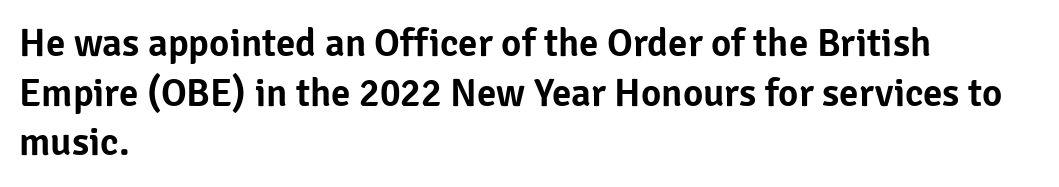
{"serif": "no", "italic": "no", "width": "normal", "stroke_contrast": "low", "x_height": "medium", "monospaced": "no", "underline": "no", "align": "left", "line_spacing": "normal", "line_spacing_ratio": 1.27, "letter_spacing": "normal", "letter_spacing_em": 0.0, "glyph_px": 39}
